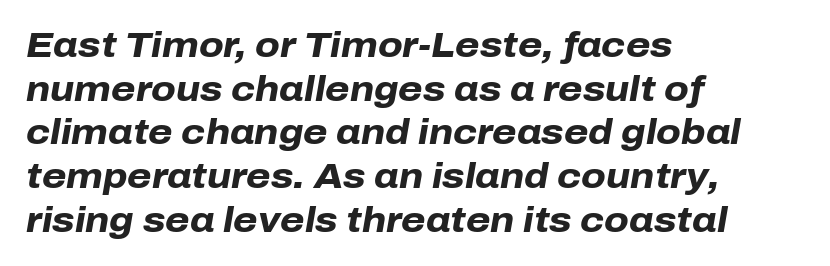
Q: Is the text bold? A: Yes.
Q: Is the text italic (slanted)? A: Yes, it leans right by about 10 degrees.
Q: Is the text underlined? A: No.
Q: How is the paragraph aligned? A: Left-aligned.
Q: Is the spacing between letters normal or unusually wide? A: Normal.
Q: Is the spacing between lines tight, normal or loose? A: Normal.
Q: Width (condensed, normal, or wide)? A: Normal.
Q: Stroke contrast? A: Low.
Q: x-height? A: Medium.
Q: Monospaced? A: No.
